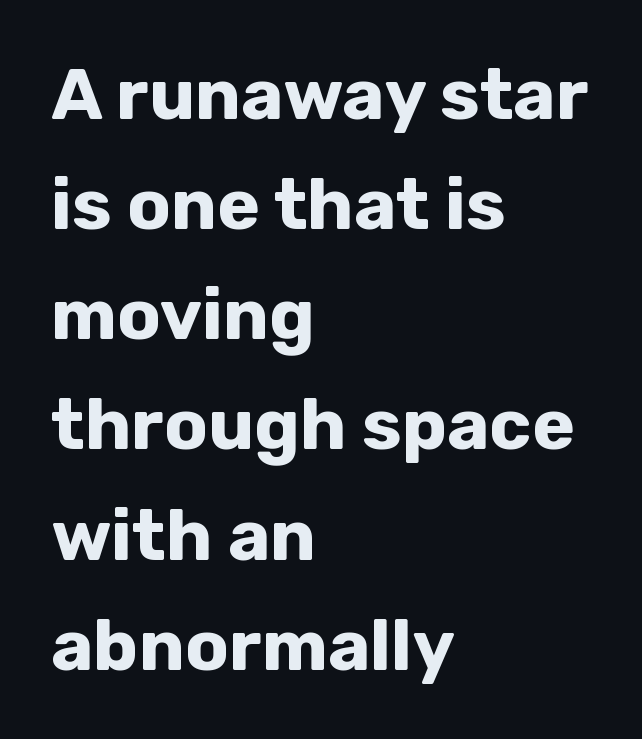
Q: Is the text bold? A: Yes.
Q: Is the text italic (slanted)? A: No, it is upright.
Q: Is the typeface a serif or a sans-serif typeface? A: Sans-serif.
Q: Is the text underlined? A: No.
Q: How is the paragraph aligned? A: Left-aligned.
Q: Is the spacing between letters normal or unusually wide? A: Normal.
Q: Is the spacing between lines tight, normal or loose? A: Normal.
Q: Width (condensed, normal, or wide)? A: Normal.
Q: Stroke contrast? A: Low.
Q: x-height? A: Medium.
Q: Monospaced? A: No.
